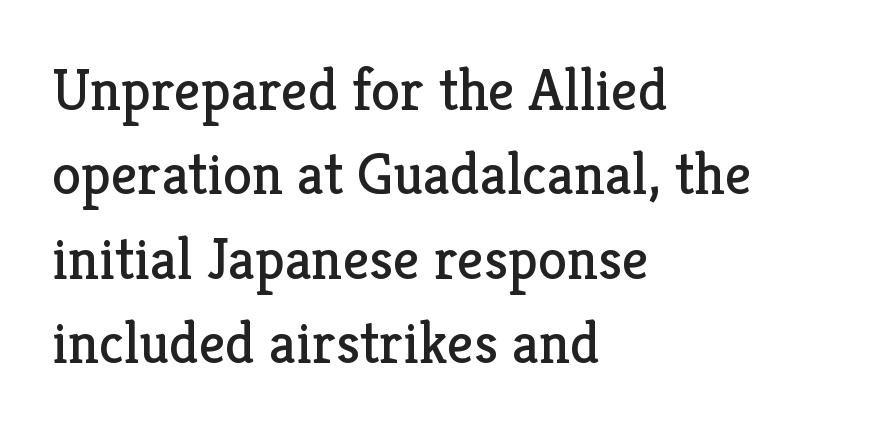
{"serif": "yes", "italic": "no", "bold": "no", "weight": "regular", "width": "normal", "stroke_contrast": "low", "x_height": "medium", "monospaced": "no", "underline": "no", "align": "left", "line_spacing": "normal", "line_spacing_ratio": 1.43, "letter_spacing": "normal", "letter_spacing_em": 0.0, "glyph_px": 59}
